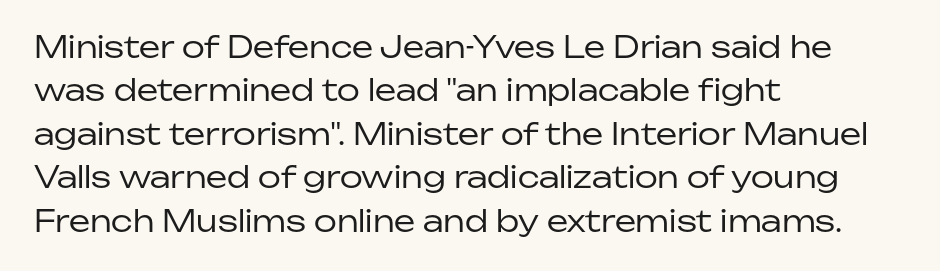
Q: Is the text bold? A: No.
Q: Is the text italic (slanted)? A: No, it is upright.
Q: Is the typeface a serif or a sans-serif typeface? A: Sans-serif.
Q: Is the text underlined? A: No.
Q: How is the paragraph aligned? A: Left-aligned.
Q: Is the spacing between letters normal or unusually wide? A: Normal.
Q: Is the spacing between lines tight, normal or loose? A: Normal.
Q: Width (condensed, normal, or wide)? A: Normal.
Q: Stroke contrast? A: Low.
Q: x-height? A: Medium.
Q: Monospaced? A: No.
